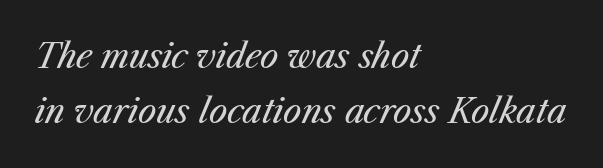
{"italic": "yes", "lean": "right", "slant_degrees": 23, "bold": "no", "weight": "regular", "width": "normal", "stroke_contrast": "medium", "x_height": "medium", "monospaced": "no", "underline": "no", "align": "left", "line_spacing": "normal", "line_spacing_ratio": 1.67, "letter_spacing": "normal", "letter_spacing_em": 0.0, "glyph_px": 33}
